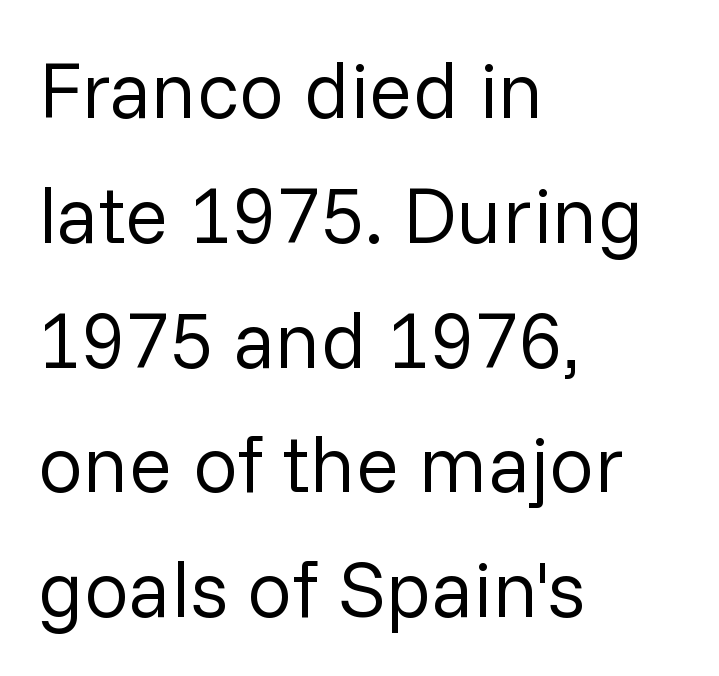
{"serif": "no", "italic": "no", "bold": "no", "weight": "regular", "width": "normal", "stroke_contrast": "low", "x_height": "medium", "monospaced": "no", "underline": "no", "align": "left", "line_spacing": "normal", "line_spacing_ratio": 1.56, "letter_spacing": "normal", "letter_spacing_em": 0.0, "glyph_px": 80}
